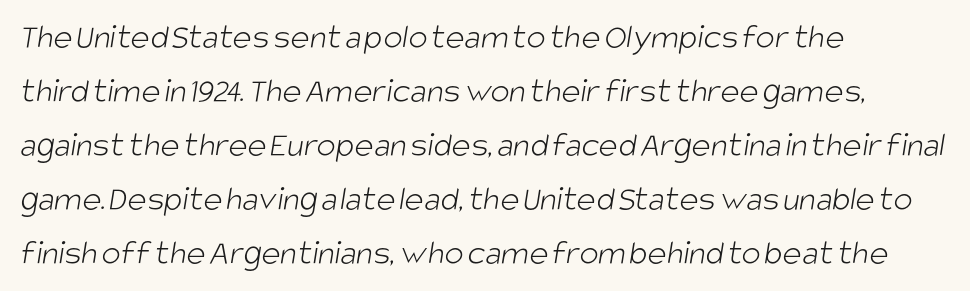
{"serif": "no", "bold": "no", "weight": "light", "width": "condensed", "stroke_contrast": "low", "x_height": "large", "monospaced": "no", "underline": "no", "align": "left", "line_spacing": "normal", "line_spacing_ratio": 1.5, "letter_spacing": "normal", "letter_spacing_em": 0.0, "glyph_px": 36}
